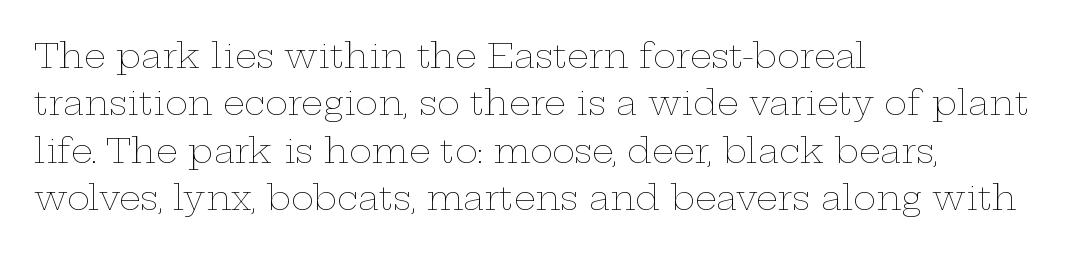
Q: Is the text bold? A: No.
Q: Is the text italic (slanted)? A: No, it is upright.
Q: Is the text underlined? A: No.
Q: How is the paragraph aligned? A: Left-aligned.
Q: Is the spacing between letters normal or unusually wide? A: Normal.
Q: Is the spacing between lines tight, normal or loose? A: Normal.
Q: Width (condensed, normal, or wide)? A: Wide.
Q: Stroke contrast? A: Low.
Q: x-height? A: Medium.
Q: Monospaced? A: No.
